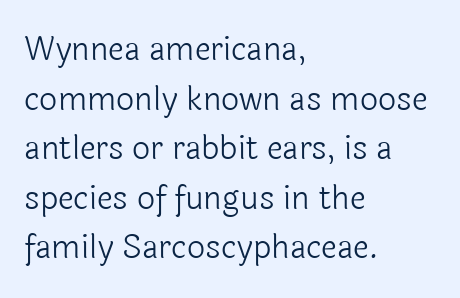
{"serif": "no", "italic": "no", "bold": "no", "weight": "light", "width": "normal", "x_height": "medium", "monospaced": "no", "underline": "no", "align": "left", "line_spacing": "normal", "line_spacing_ratio": 1.55, "letter_spacing": "normal", "letter_spacing_em": 0.0, "glyph_px": 32}
